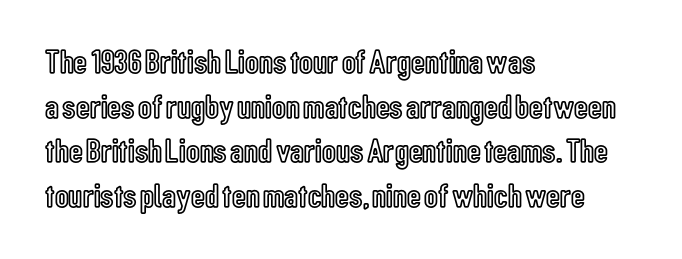
Compared with a centered layout, this one pins lines to the left instead. How would I describe the line gaps? Plain and ordinary. There is no visible air inserted between adjacent glyphs. Characters remain perfectly vertical along every line. Unmarked baselines from the first word to the last.
